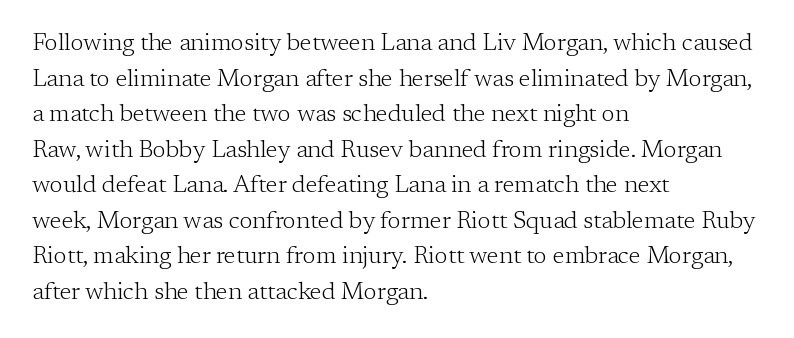
{"italic": "no", "bold": "no", "underline": "no", "align": "left", "line_spacing": "normal", "line_spacing_ratio": 1.48, "letter_spacing": "normal", "letter_spacing_em": 0.0, "glyph_px": 24}
